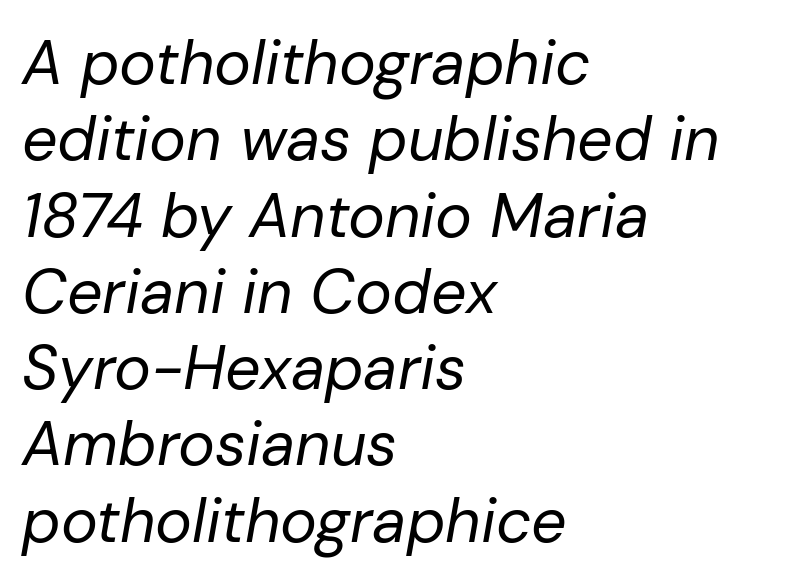
The passage shown is not underscored anywhere. The letterforms sit at book weight or below. The line texture is even and compact thanks to regular tracking. Think of a printed novel: that variable character pitch is what you see here. These lines stack with their left ends in a neat column.
